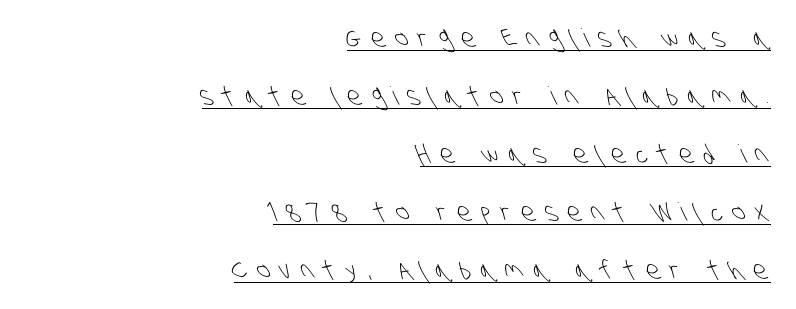
The space between consecutive lines is lavish. If you drew a ruler down the right edge, every line would touch it. Decoration check: the copy is underlined. Someone cranked the tracking dial way up on this one.
